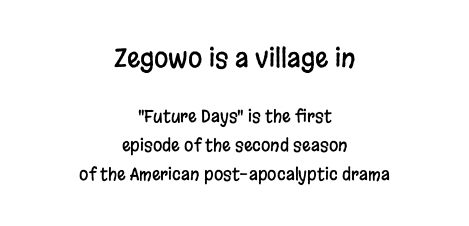
The image shows 26 px text type, upright; set centered, normal line spacing (1.68x), normal letter spacing, not underlined; the first (top) block is 1.53x larger.
